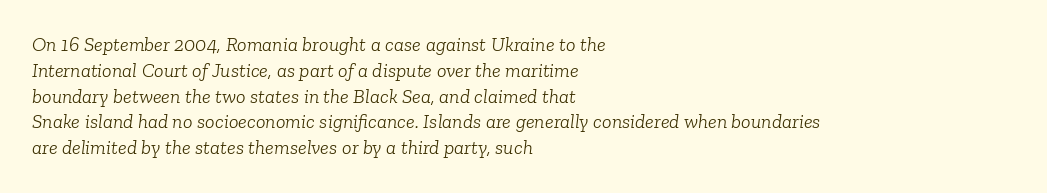
{"italic": "yes", "lean": "right", "slant_degrees": 6, "bold": "no", "underline": "no", "align": "left", "line_spacing": "normal", "line_spacing_ratio": 1.29, "letter_spacing": "normal", "letter_spacing_em": 0.0, "glyph_px": 20}
